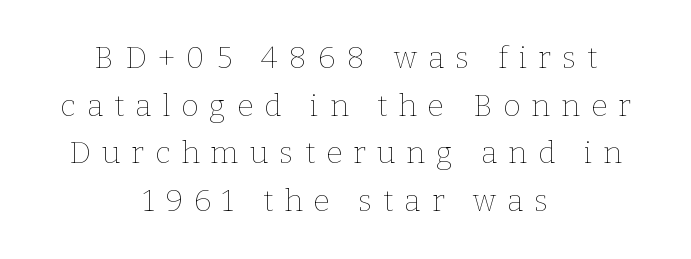
The letters look calm and open, with moderate or lighter stems. The horizontal fit of the characters is loose and conspicuously gappy. The space beneath each line is pristine and unruled. Unlike italic type, these characters show no tilt at all.
